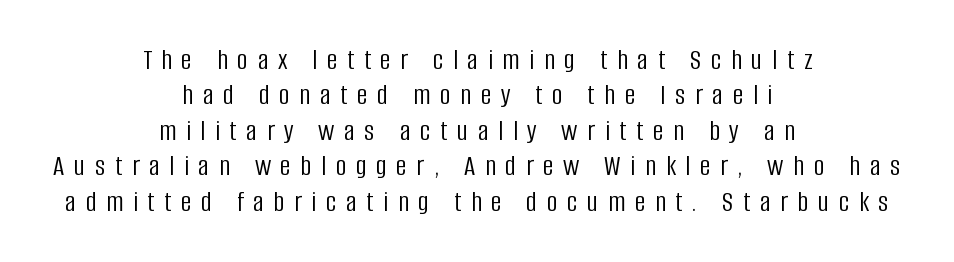
Q: Is the text bold? A: No.
Q: Is the text italic (slanted)? A: No, it is upright.
Q: Is the typeface a serif or a sans-serif typeface? A: Sans-serif.
Q: Is the text underlined? A: No.
Q: How is the paragraph aligned? A: Centered.
Q: Is the spacing between letters normal or unusually wide? A: Unusually wide.
Q: Width (condensed, normal, or wide)? A: Condensed.
Q: Stroke contrast? A: Low.
Q: x-height? A: Large.
Q: Monospaced? A: No.
